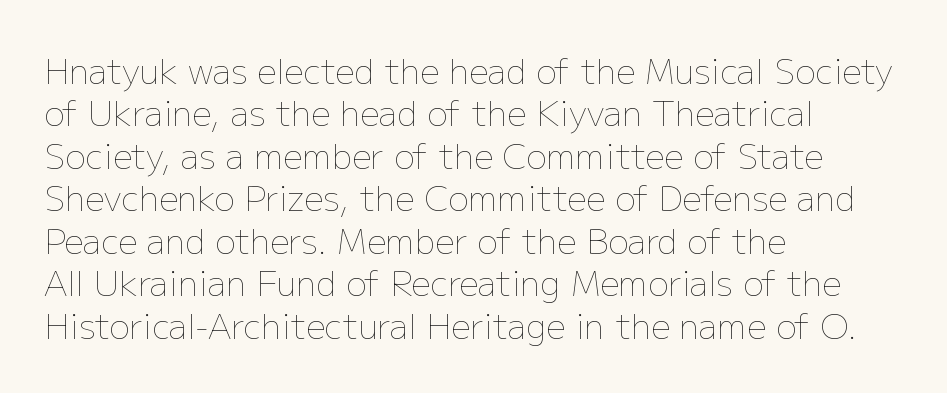
A typesetter would call this proportional, since set widths differ per character. Which margin do the lines hug? The left one — the right edge is uneven. This block has exactly the height ordinary leading produces. Letters rest on an invisible, unmarked baseline.
